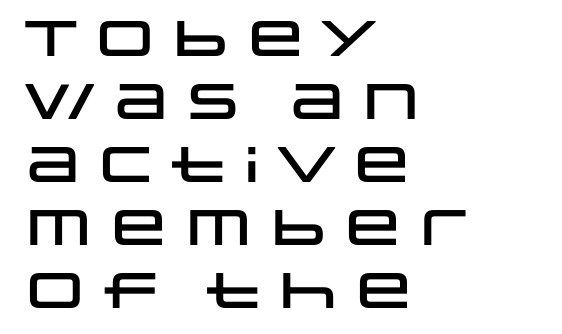
{"serif": "no", "italic": "no", "width": "wide", "stroke_contrast": "low", "x_height": "large", "monospaced": "no", "underline": "no", "align": "left", "line_spacing": "normal", "line_spacing_ratio": 1.26, "letter_spacing": "normal", "letter_spacing_em": 0.0, "glyph_px": 50}
